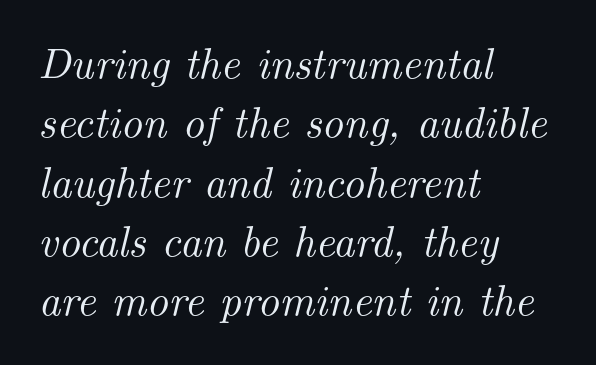
{"serif": "yes", "italic": "yes", "lean": "right", "slant_degrees": 14, "width": "normal", "stroke_contrast": "medium", "x_height": "small", "monospaced": "no", "underline": "no", "align": "left", "line_spacing": "normal", "line_spacing_ratio": 1.38, "letter_spacing": "normal", "letter_spacing_em": 0.0, "glyph_px": 43}
